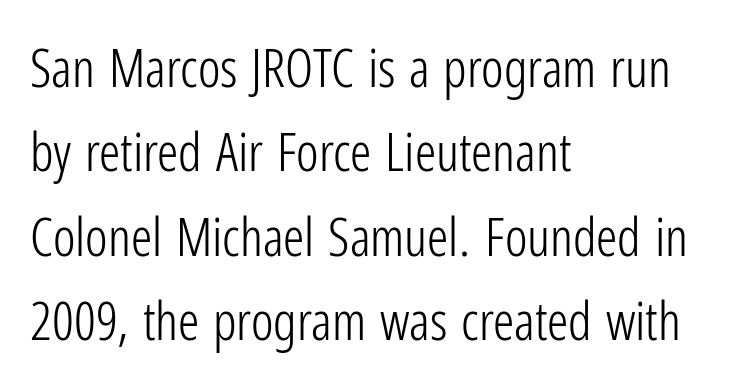
The image shows 53 px light, condensed sans-serif type, upright; set left-aligned, normal line spacing (1.59x), normal letter spacing, not underlined; low stroke contrast and a medium x-height.
